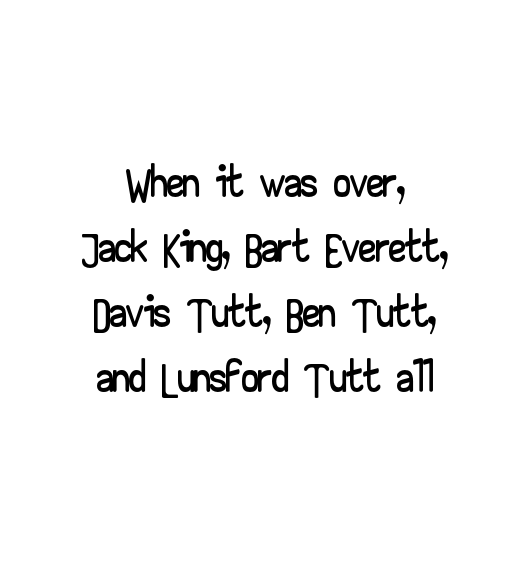
Q: Is the text italic (slanted)? A: No, it is upright.
Q: Is the typeface a serif or a sans-serif typeface? A: Sans-serif.
Q: Is the text underlined? A: No.
Q: How is the paragraph aligned? A: Centered.
Q: Is the spacing between letters normal or unusually wide? A: Normal.
Q: Is the spacing between lines tight, normal or loose? A: Tight.
Q: Width (condensed, normal, or wide)? A: Wide.
Q: Stroke contrast? A: Low.
Q: x-height? A: Small.
Q: Monospaced? A: No.
